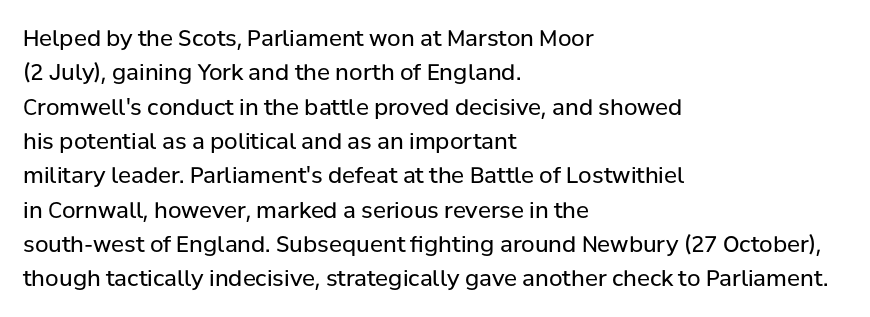
Q: Is the text bold? A: No.
Q: Is the text italic (slanted)? A: No, it is upright.
Q: Is the text underlined? A: No.
Q: How is the paragraph aligned? A: Left-aligned.
Q: Is the spacing between letters normal or unusually wide? A: Normal.
Q: Is the spacing between lines tight, normal or loose? A: Normal.
